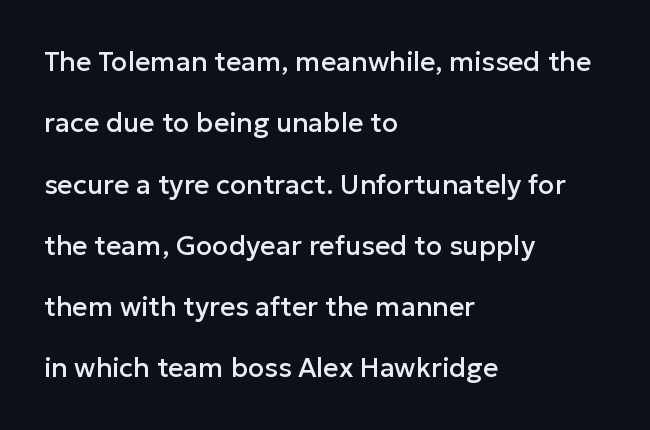
The image shows 27 px text type, upright; set left-aligned, loose line spacing (2.27x), normal letter spacing, not underlined.
